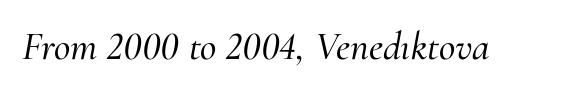
Old-style or modern, the face here clearly has serifs. The string is rendered with underlining switched off. You could call the tracking neutral — neither tight nor loose. An italicized treatment has been applied to the whole sample. These lines are rendered in a variable-pitch font.
